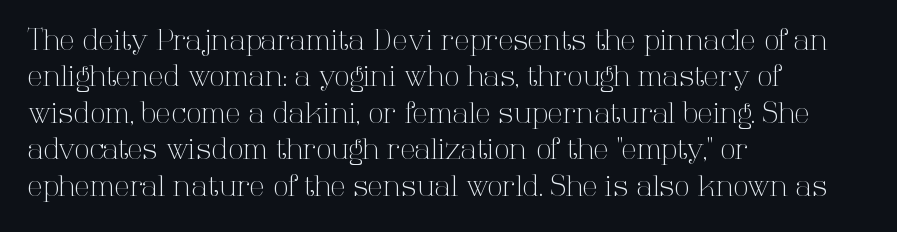
The image shows 28 px light serif type, upright; set left-aligned, normal line spacing (1.3x), normal letter spacing, not underlined; high stroke contrast and a medium x-height.
